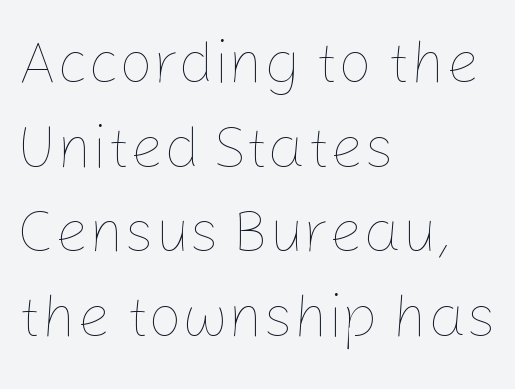
Posture: vertical. The baseline area is clear. The letters look calm and open, with moderate or lighter stems. Look at the tracking — it's just the regular setting, nothing added.
